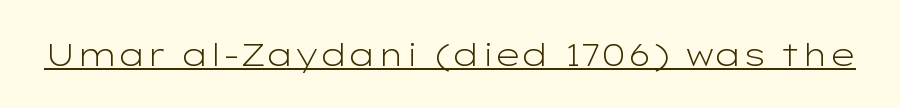
Q: Is the text bold? A: No.
Q: Is the text italic (slanted)? A: No, it is upright.
Q: Is the typeface a serif or a sans-serif typeface? A: Sans-serif.
Q: Is the text underlined? A: Yes.
Q: Is the spacing between letters normal or unusually wide? A: Normal.
Q: Width (condensed, normal, or wide)? A: Wide.
Q: Stroke contrast? A: Low.
Q: x-height? A: Medium.
Q: Monospaced? A: No.
